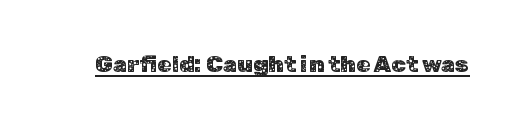
Q: Is the text italic (slanted)? A: No, it is upright.
Q: Is the text underlined? A: Yes.
Q: Is the spacing between letters normal or unusually wide? A: Normal.
